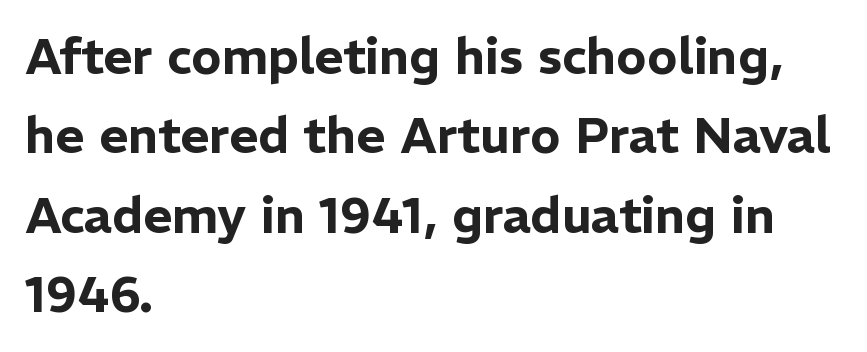
Q: Is the text italic (slanted)? A: No, it is upright.
Q: Is the typeface a serif or a sans-serif typeface? A: Sans-serif.
Q: Is the text underlined? A: No.
Q: How is the paragraph aligned? A: Left-aligned.
Q: Is the spacing between letters normal or unusually wide? A: Normal.
Q: Is the spacing between lines tight, normal or loose? A: Normal.
Q: Width (condensed, normal, or wide)? A: Normal.
Q: Stroke contrast? A: Low.
Q: x-height? A: Medium.
Q: Monospaced? A: No.
